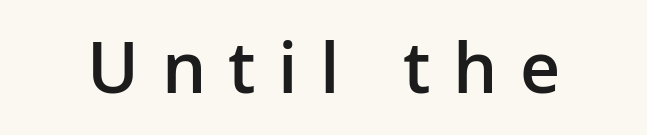
The image shows 70 px semibold sans-serif type, upright; set unusually wide letter spacing (+0.32 em), not underlined; low stroke contrast and a medium x-height.
